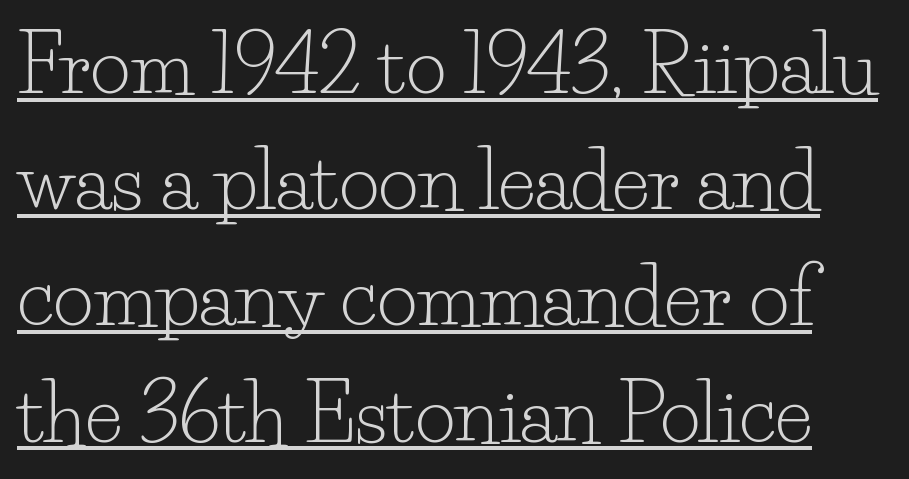
Q: Is the text bold? A: No.
Q: Is the text italic (slanted)? A: No, it is upright.
Q: Is the typeface a serif or a sans-serif typeface? A: Serif.
Q: Is the text underlined? A: Yes.
Q: Is the spacing between letters normal or unusually wide? A: Normal.
Q: Is the spacing between lines tight, normal or loose? A: Normal.
Q: Width (condensed, normal, or wide)? A: Normal.
Q: Stroke contrast? A: Low.
Q: x-height? A: Small.
Q: Monospaced? A: No.
